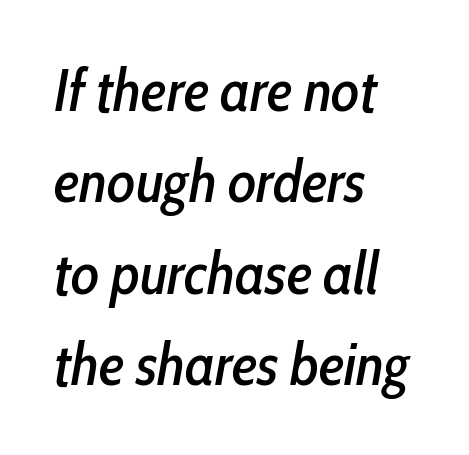
{"italic": "yes", "lean": "right", "slant_degrees": 10, "width": "condensed", "stroke_contrast": "low", "x_height": "medium", "monospaced": "no", "underline": "no", "align": "left", "line_spacing": "normal", "line_spacing_ratio": 1.55, "letter_spacing": "normal", "letter_spacing_em": 0.0, "glyph_px": 59}
